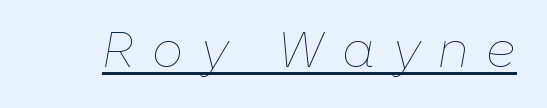
You can see a thin bar hugging the bottom of the glyphs. These lines are rendered in a variable-pitch font. This is not heavy type; no bold has been used. The passage shown has open, widely tracked lettering throughout. This is oblique type, the kind used for emphasis or titles.
